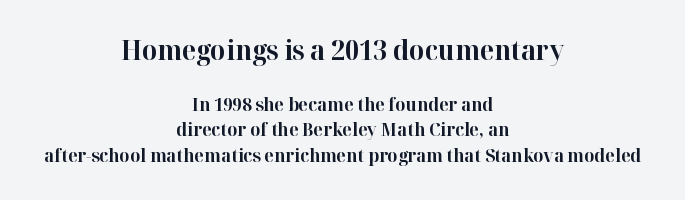
The image shows 27 px bold type, upright; set centered, normal line spacing (1.42x), normal letter spacing, not underlined; the first (top) block is 1.5x larger.
